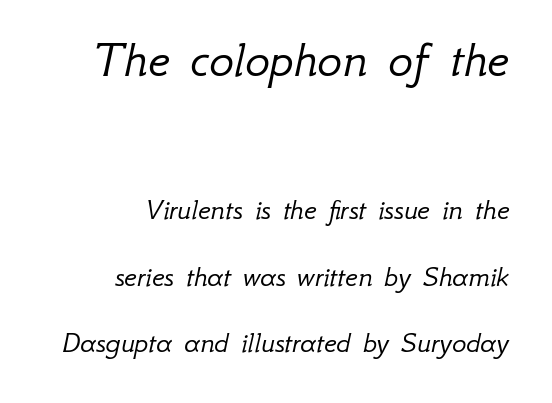
Students, observe: this is what heavily led, spacious text looks like. The passage is arranged like a letterhead date or caption credit — flush right. No letter is thick-stroked: the sample isn't bold. Honestly, the letter spacing is just normal — you wouldn't notice it.
